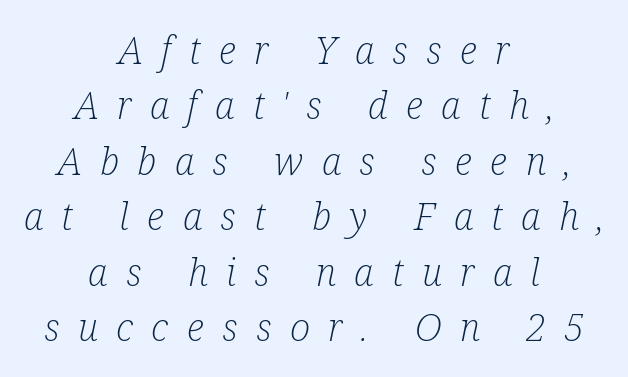
Q: Is the text bold? A: No.
Q: Is the text italic (slanted)? A: Yes, it leans right by about 12 degrees.
Q: Is the typeface a serif or a sans-serif typeface? A: Serif.
Q: Is the text underlined? A: No.
Q: How is the paragraph aligned? A: Centered.
Q: Is the spacing between letters normal or unusually wide? A: Unusually wide.
Q: Is the spacing between lines tight, normal or loose? A: Normal.
Q: Width (condensed, normal, or wide)? A: Condensed.
Q: Stroke contrast? A: Low.
Q: x-height? A: Medium.
Q: Monospaced? A: No.
